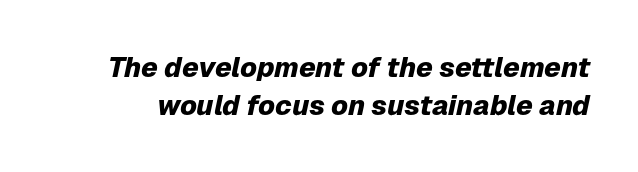
Italic? Definitely — the glyphs are oblique. No word sits above an underline. A typesetter would call this proportional, since set widths differ per character. Normally led — the rows are evenly, conventionally spaced. Does extra space separate the letters? No, they use regular spacing. The letters are bold, with thick, heavy strokes.
